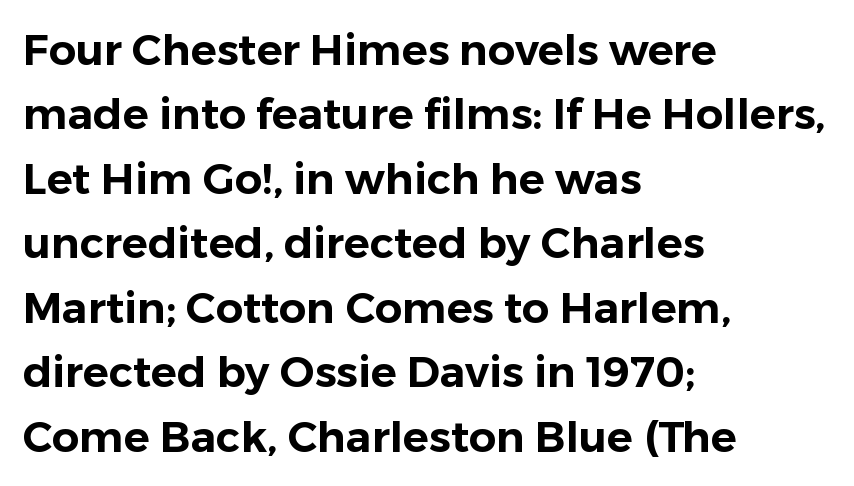
The specimen omits any rule beneath the text block's lines. Note the varied advance widths — an 'i' is clearly narrower than an 'm'. The paragraph shown leans on its left margin. Posture: upright roman. Is this a sans? Yes — the strokes have no serifs. How would I describe the line gaps? Plain and ordinary.
